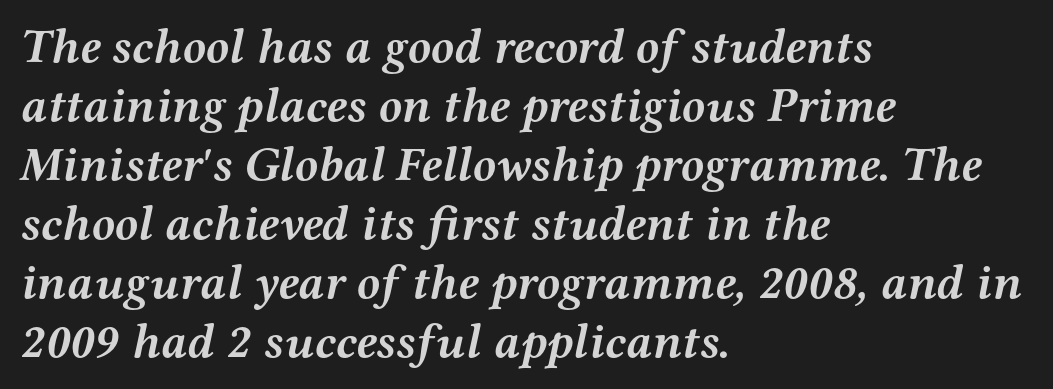
Q: Is the text bold? A: Yes.
Q: Is the text italic (slanted)? A: Yes, it leans right by about 12 degrees.
Q: Is the typeface a serif or a sans-serif typeface? A: Serif.
Q: Is the text underlined? A: No.
Q: How is the paragraph aligned? A: Left-aligned.
Q: Is the spacing between letters normal or unusually wide? A: Normal.
Q: Width (condensed, normal, or wide)? A: Wide.
Q: Stroke contrast? A: Medium.
Q: x-height? A: Medium.
Q: Monospaced? A: No.
